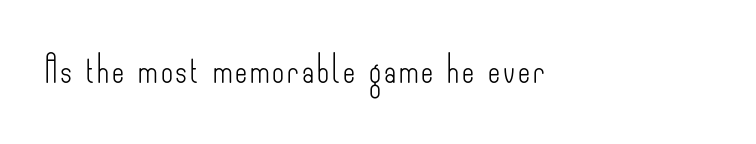
On a weight scale, this lands at 450 or below. The gap between lines stays unmarked. Notice how the stems are strictly vertical — no italics here.
